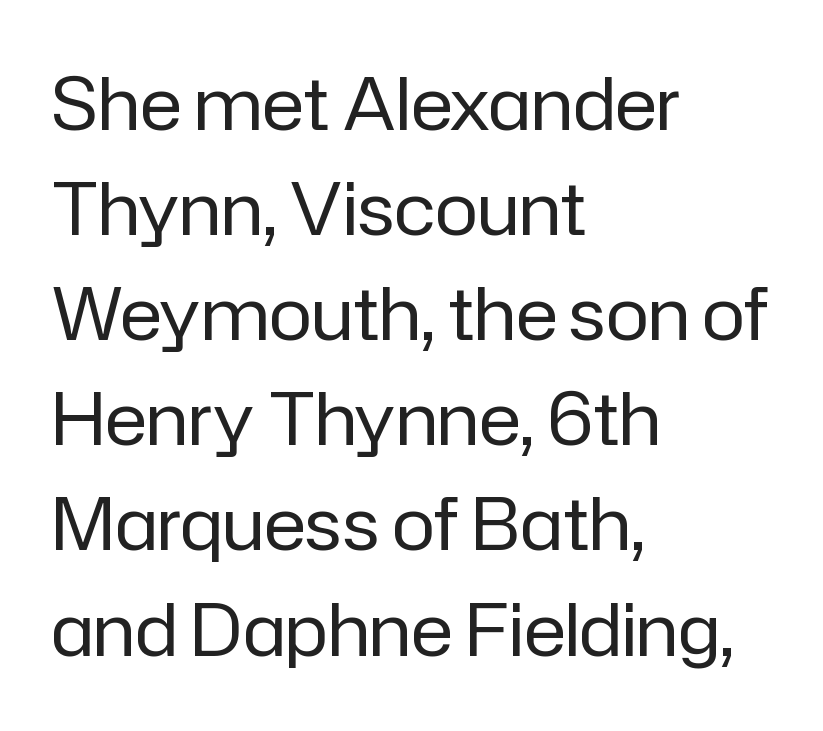
Bare-footed words on every line. Is the block centered? No — it sits flush against the left margin. In terms of leading, this rendering sits right in the middle. Check where the strokes stop: nothing finishes them off — pure sans. The passage shown is typed in a proportional face where columns would drift.
